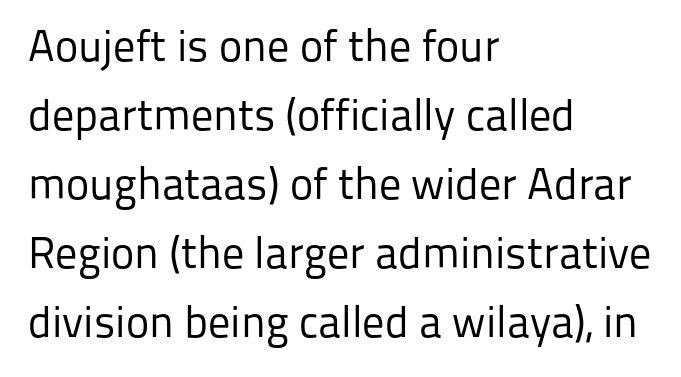
Horizontally, the lines are justified to the leading edge only. Lines of text with bare space underneath. The face looks like a standard text weight, possibly lighter. Note the varied advance widths — an 'i' is clearly narrower than an 'm'.
